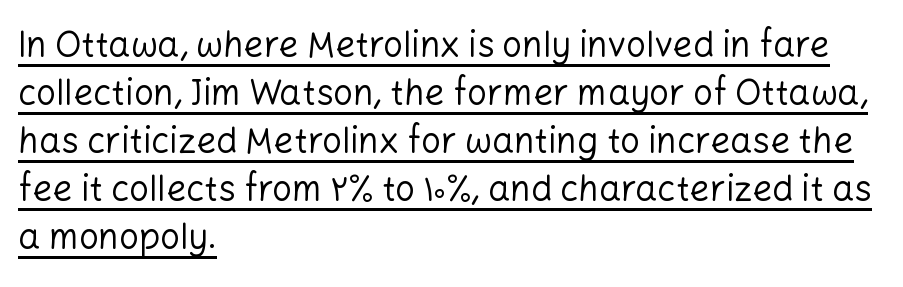
The image shows 35 px regular-weight sans-serif type, upright; set left-aligned, normal line spacing (1.37x), normal letter spacing, underlined; low stroke contrast and a medium x-height.
